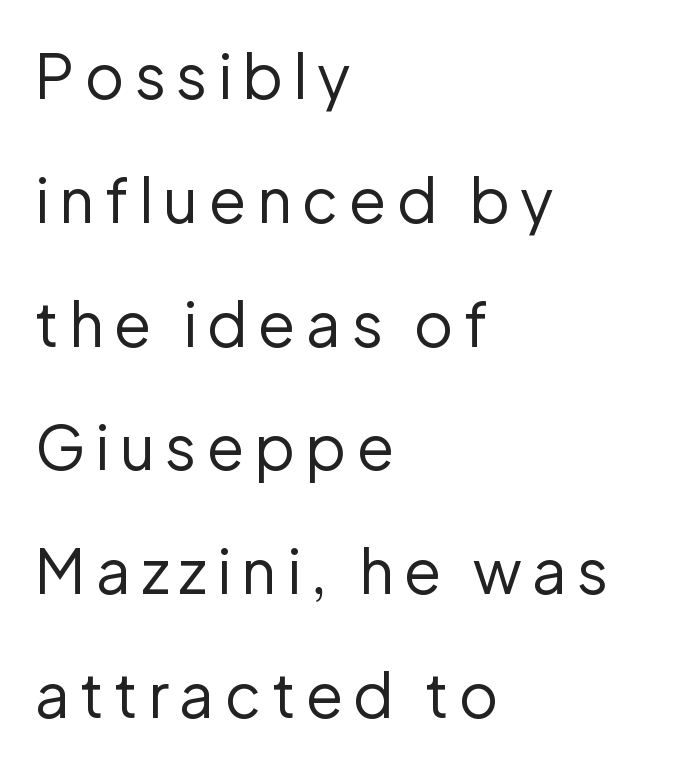
{"serif": "no", "italic": "no", "bold": "no", "weight": "regular", "width": "normal", "stroke_contrast": "low", "x_height": "medium", "monospaced": "no", "underline": "no", "align": "left", "line_spacing": "loose", "line_spacing_ratio": 2.03, "glyph_px": 61}
